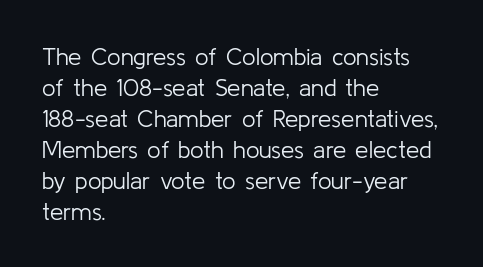
{"italic": "no", "bold": "no", "underline": "no", "align": "left", "line_spacing": "normal", "line_spacing_ratio": 1.29, "letter_spacing": "normal", "letter_spacing_em": 0.0, "glyph_px": 24}
